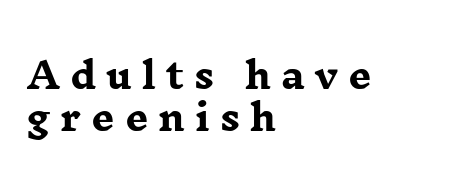
{"serif": "yes", "italic": "no", "bold": "yes", "weight": "heavy", "width": "wide", "stroke_contrast": "low", "x_height": "medium", "monospaced": "no", "underline": "no", "align": "left", "line_spacing_ratio": 1.17, "letter_spacing": "wide", "letter_spacing_em": 0.28, "glyph_px": 36}
